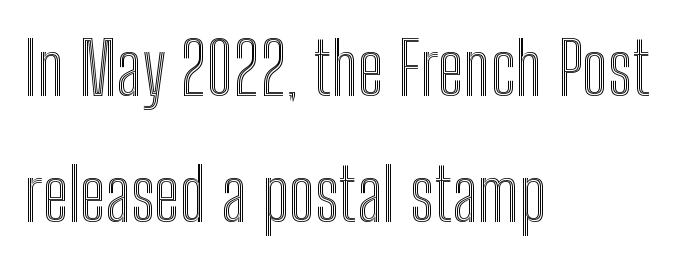
{"italic": "no", "width": "condensed", "x_height": "medium", "monospaced": "no", "underline": "no", "align": "left", "line_spacing_ratio": 1.72, "letter_spacing": "normal", "letter_spacing_em": 0.0, "glyph_px": 73}
